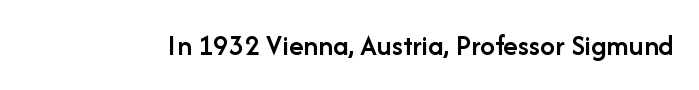
Strokes here are thickened, but only to semibold level. The words here are not underlined. The letters sit at their default tracking, neither squeezed nor spread. Note the varied advance widths — an 'i' is clearly narrower than an 'm'.
